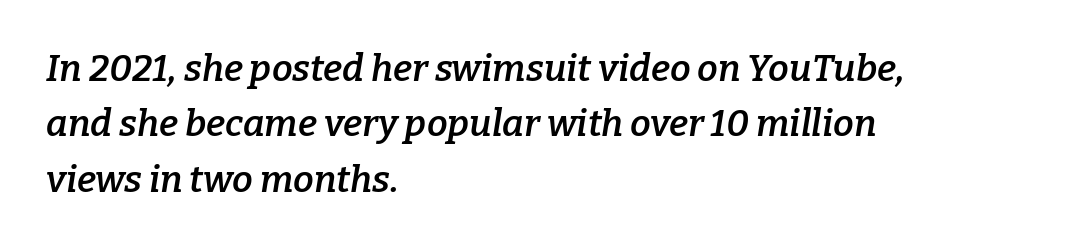
Characters follow at the spacing the type designer built in. Is this a fixed-width face? No — the glyphs have proportional, varying widths. Unlike a clean sans, this face finishes its strokes with serifs. Lines of text with bare space underneath. The rag falls on the right side of this text block.
